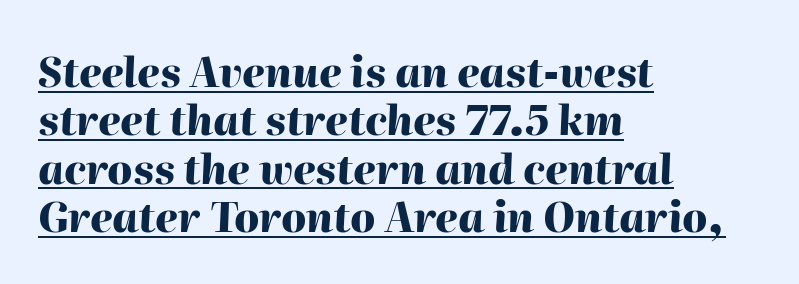
This sample has the flowing, uneven cadence of proportional lettering. The letterforms sit shoulder to shoulder at normal distance. The lines in this sample share a left origin and differ only in where they stop. The rendering applies a slant to the glyphs.
